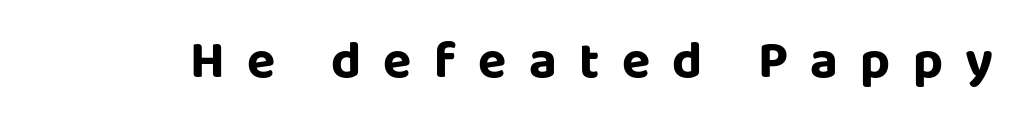
{"serif": "no", "italic": "no", "bold": "yes", "weight": "bold", "width": "normal", "stroke_contrast": "low", "x_height": "large", "monospaced": "no", "underline": "no", "letter_spacing": "wide", "letter_spacing_em": 0.43, "glyph_px": 52}
